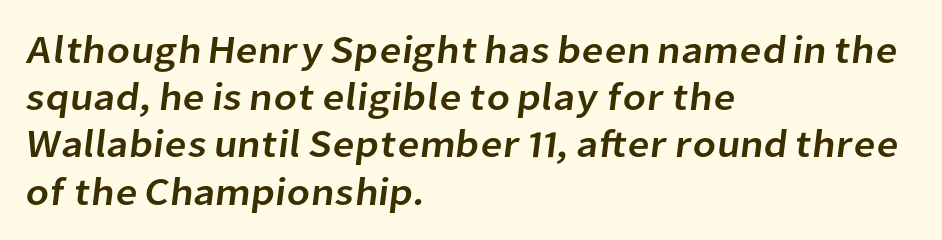
Q: Is the typeface a serif or a sans-serif typeface? A: Sans-serif.
Q: Is the text underlined? A: No.
Q: How is the paragraph aligned? A: Left-aligned.
Q: Is the spacing between letters normal or unusually wide? A: Normal.
Q: Width (condensed, normal, or wide)? A: Normal.
Q: Stroke contrast? A: Low.
Q: x-height? A: Medium.
Q: Monospaced? A: No.
